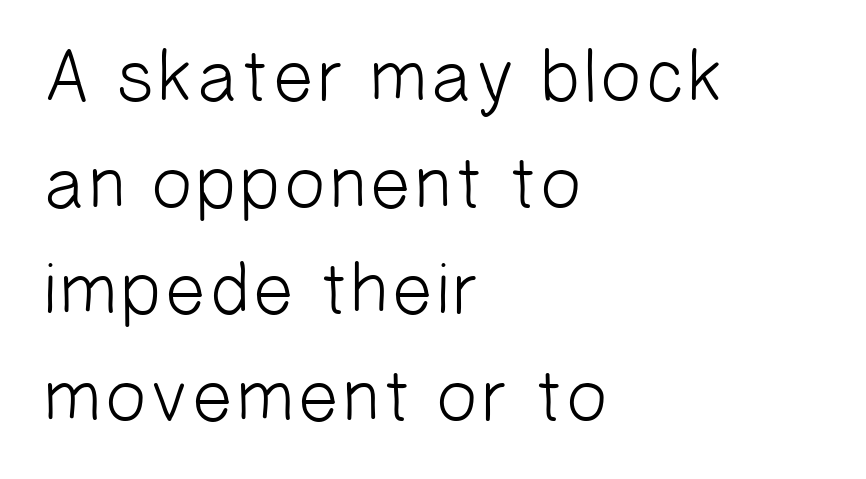
{"serif": "no", "bold": "no", "weight": "light", "width": "normal", "stroke_contrast": "low", "x_height": "medium", "monospaced": "no", "underline": "no", "align": "left", "line_spacing": "normal", "line_spacing_ratio": 1.44, "letter_spacing": "normal", "letter_spacing_em": 0.0, "glyph_px": 74}
